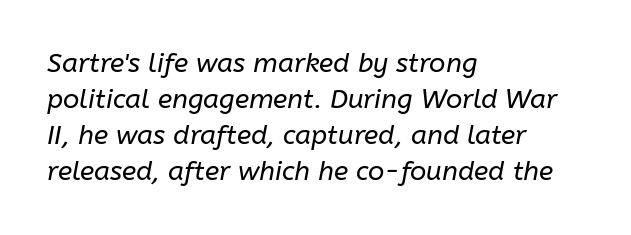
The image shows 27 px text type, italic (leaning right); set left-aligned, normal line spacing (1.33x), normal letter spacing, not underlined.
